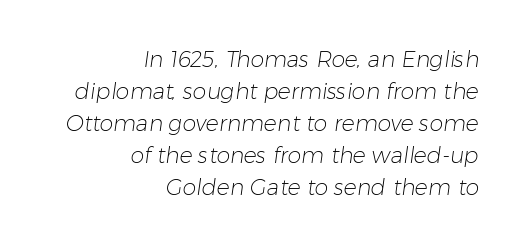
The image shows 22 px text type; set right-aligned, normal line spacing (1.46x), normal letter spacing, not underlined.
